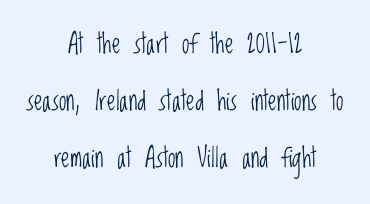
What's the leading like? Stretched, with rows far apart. You could call the tracking neutral — neither tight nor loose. Is the block centered? Yes — each line is placed symmetrically about the middle. Weight class: somewhere from thin through regular.
